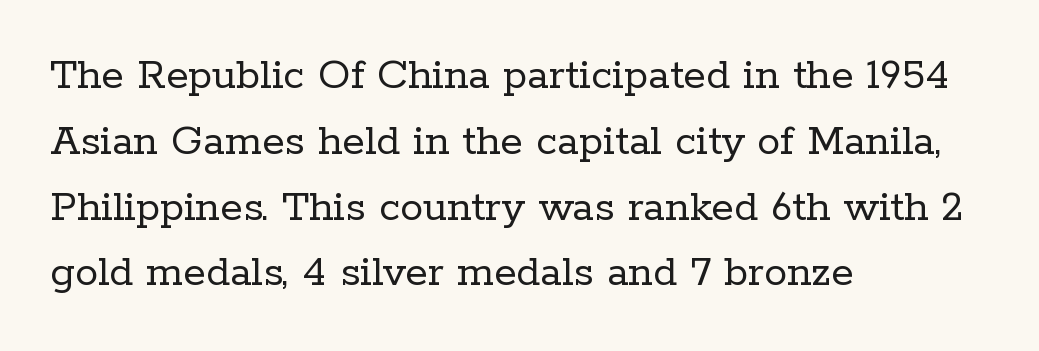
The image shows 46 px regular-weight serif type, upright; set left-aligned, normal line spacing (1.43x), normal letter spacing, not underlined; low stroke contrast and a medium x-height.
